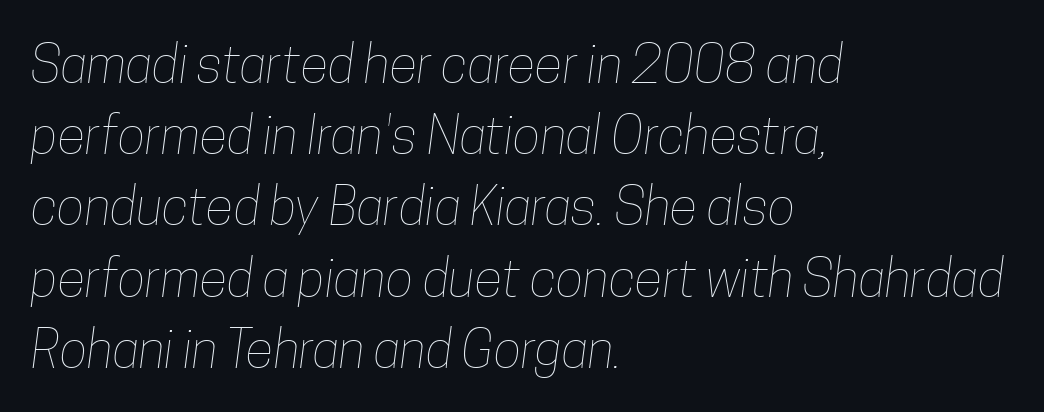
Nobody touched the tracking dial on this one. Anything drawn beneath the words? Only blank space. Horizontally, the lines are justified to the leading edge only. Stroke thickness stays within the range of a standard reading face or lighter.
